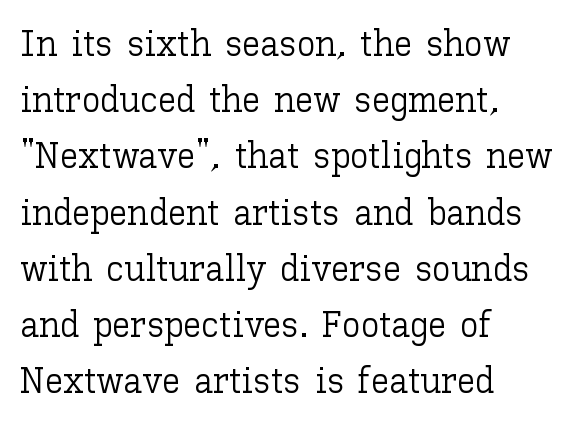
The passage is arranged the way most books set body copy — flush left. Proportional: the letters do not fall into vertical columns. The axis of the letterforms is exactly vertical. The space directly below the letters is spotless. The passage shown is not bold in any degree. This sample keeps an unexceptional amount of space between lines.
